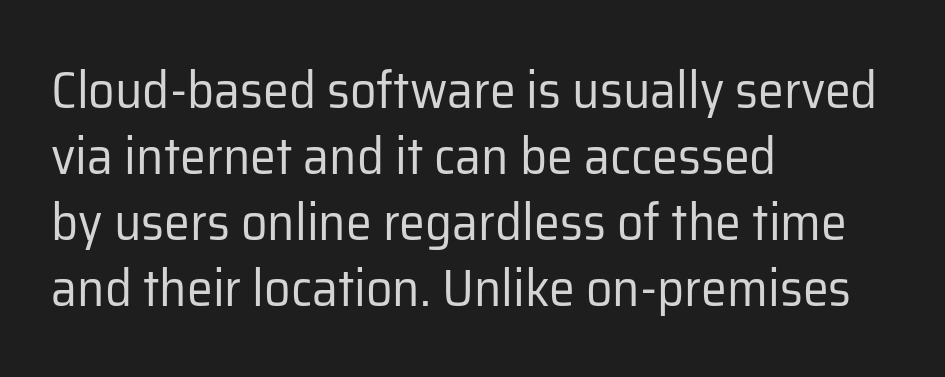
Q: Is the text bold? A: No.
Q: Is the text italic (slanted)? A: No, it is upright.
Q: Is the typeface a serif or a sans-serif typeface? A: Sans-serif.
Q: Is the text underlined? A: No.
Q: How is the paragraph aligned? A: Left-aligned.
Q: Is the spacing between letters normal or unusually wide? A: Normal.
Q: Is the spacing between lines tight, normal or loose? A: Normal.
Q: Width (condensed, normal, or wide)? A: Normal.
Q: Stroke contrast? A: Low.
Q: x-height? A: Medium.
Q: Monospaced? A: No.
